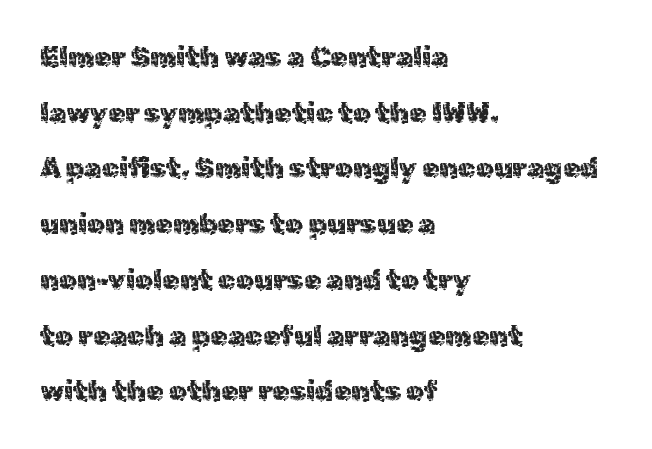
The image shows 28 px sans-serif type, upright; set left-aligned, loose line spacing (1.99x), normal letter spacing, not underlined; a medium x-height.
